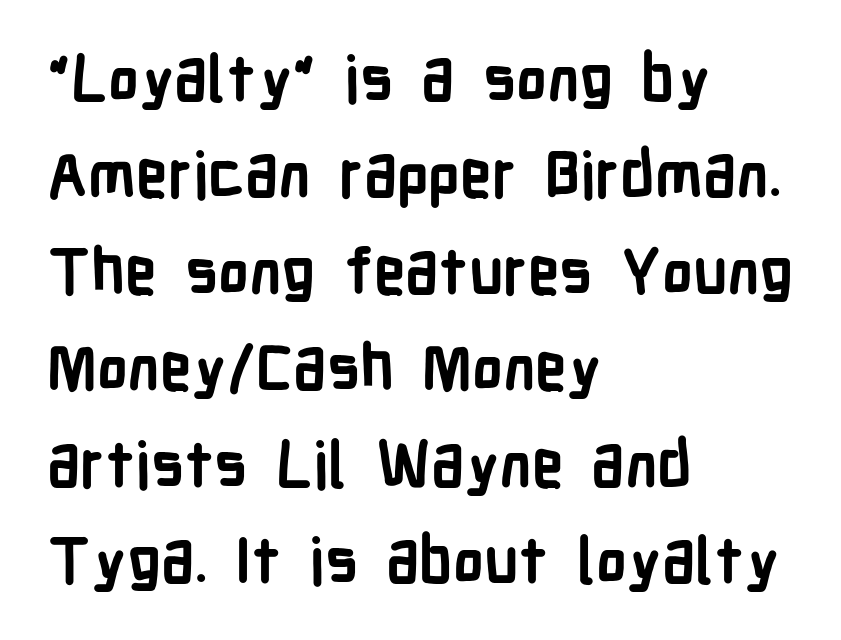
The image shows 63 px semibold, condensed sans-serif type, upright; set left-aligned, normal line spacing (1.53x), normal letter spacing, not underlined; low stroke contrast and a medium x-height.
